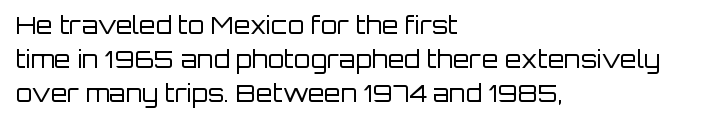
{"italic": "no", "bold": "no", "underline": "no", "align": "left", "line_spacing": "normal", "line_spacing_ratio": 1.42, "letter_spacing": "normal", "letter_spacing_em": 0.0, "glyph_px": 24}
